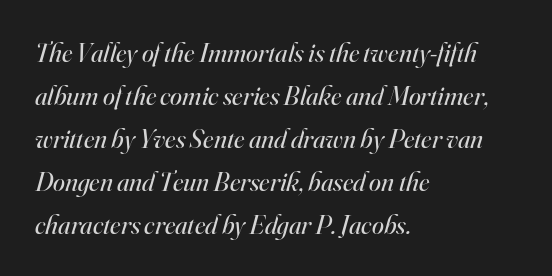
Glance below the letters and you will spot only blank space. Counters stay open thanks to moderate or lighter strokes. Slant detected: the letters are inclined. The passage is arranged the way most books set body copy — flush left.
